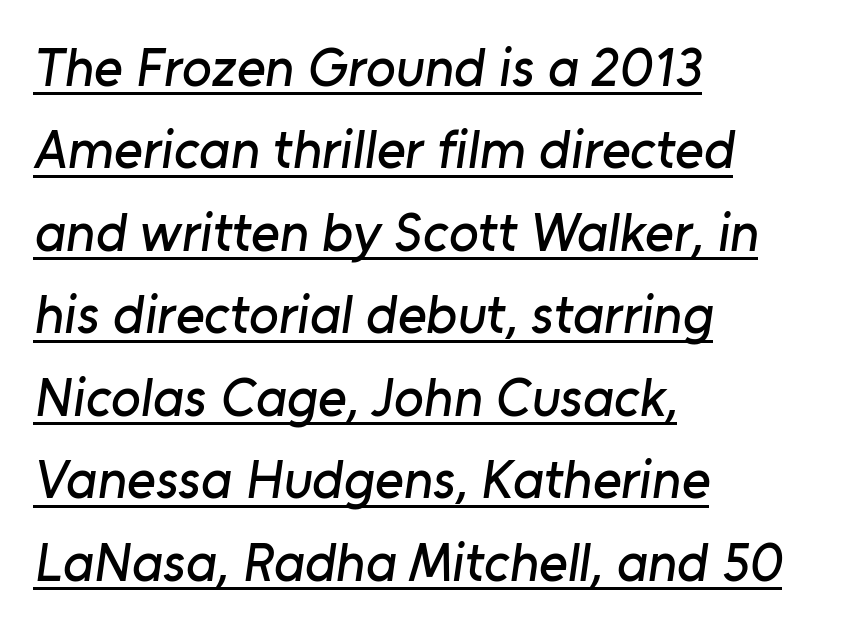
One-word summary of the alignment: left. Like a heading marked for emphasis, these lines bear an underscore. The typeface chosen for these lines omits serifs. The line-height multiplier appears to be the usual default. These lines keep a tight, regular rhythm from letter to letter.
